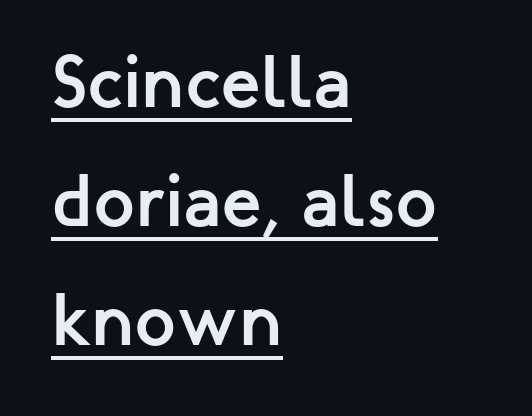
Is this a fixed-width face? No — the glyphs have proportional, varying widths. Chunky letters — that's bold for sure. Beneath each row of characters lies a ruled line. Leading: standard.
